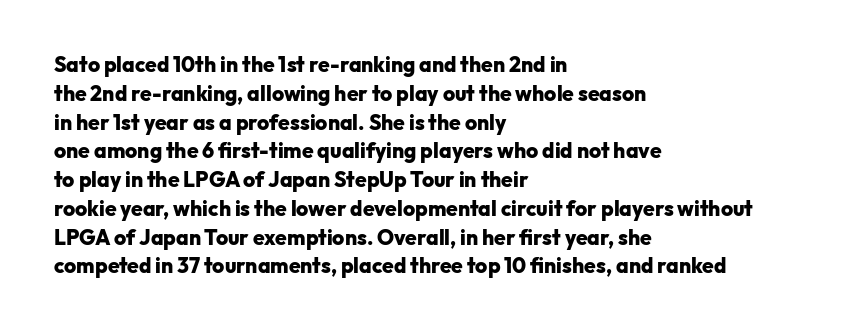
Leftover space on each line is placed entirely after the last word. The baseline area is clear. Tracking value appears to be zero — textbook default spacing. Is the type bold? Yes — the strokes are clearly thick and heavy.
